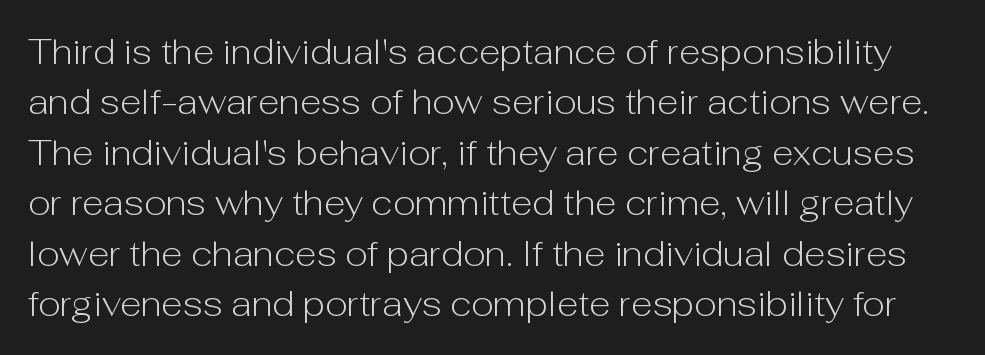
Q: Is the text bold? A: No.
Q: Is the text italic (slanted)? A: No, it is upright.
Q: Is the typeface a serif or a sans-serif typeface? A: Sans-serif.
Q: Is the text underlined? A: No.
Q: Is the spacing between letters normal or unusually wide? A: Normal.
Q: Is the spacing between lines tight, normal or loose? A: Normal.
Q: Width (condensed, normal, or wide)? A: Normal.
Q: Stroke contrast? A: Low.
Q: x-height? A: Medium.
Q: Monospaced? A: No.
